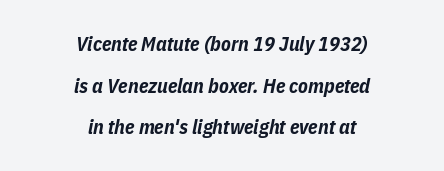
The glyphs look as if they've been sheared to an angle. A centered setting, common on invitations and titles, is used for this passage. The glyphs are unaccompanied by any horizontal stroke below them. Heft: maximum for text — a bold.
